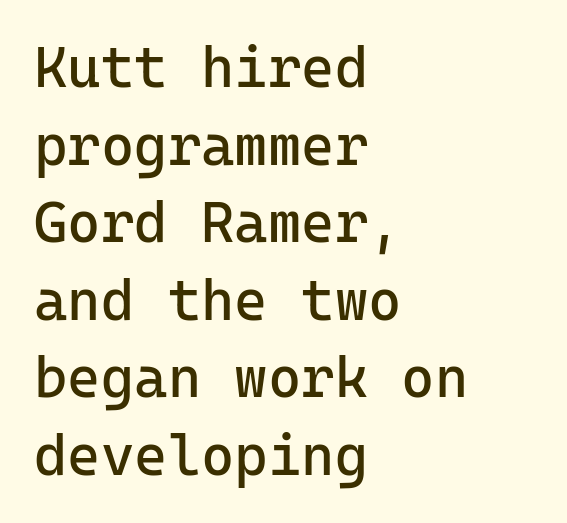
{"serif": "no", "italic": "no", "bold": "no", "weight": "regular", "width": "normal", "stroke_contrast": "low", "x_height": "medium", "monospaced": "yes", "underline": "no", "align": "left", "line_spacing": "normal", "line_spacing_ratio": 1.36, "letter_spacing": "normal", "letter_spacing_em": 0.0, "glyph_px": 57}
